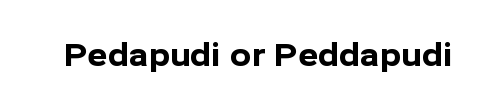
The image shows 31 px bold sans-serif type, upright; set normal letter spacing, not underlined; low stroke contrast and a medium x-height.
